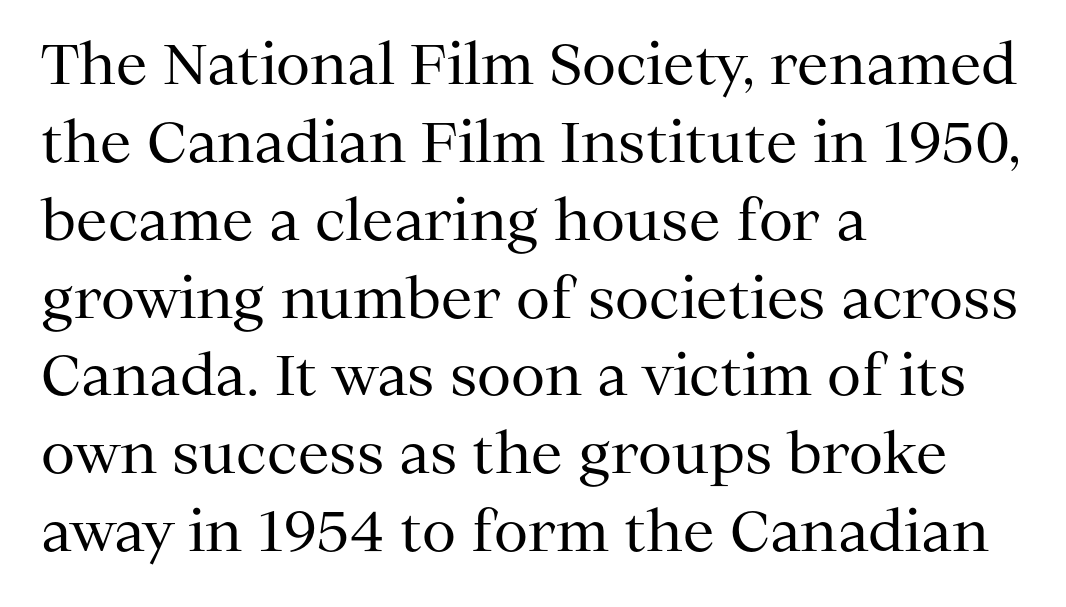
Varying glyph widths throughout — classic text-font behaviour. This rendering features lettering with no underline. This is roman type, the default non-slanted kind. Words appear dense and cohesive because spacing is normal. The paragraph shown leans on its left margin.
